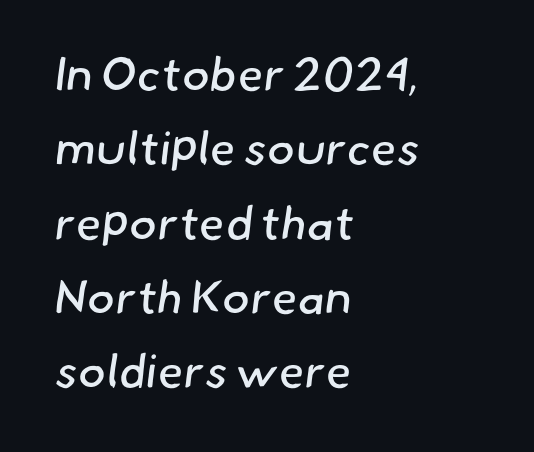
Students, note that the glyphs here touch the page at normal intervals. Font category for this specimen: sans-serif. The face used here is proportionally spaced, like ordinary book or web type. Think standard paragraph weight, or any step lighter than that. Line spacing here is normal. The paragraph shown leans on its left margin.
